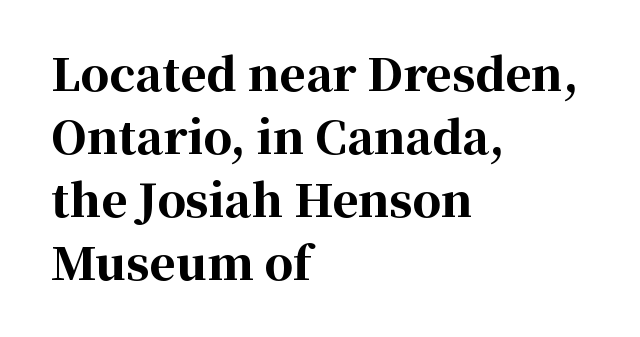
{"serif": "yes", "italic": "no", "bold": "yes", "weight": "bold", "width": "normal", "stroke_contrast": "high", "x_height": "medium", "monospaced": "no", "underline": "no", "align": "left", "line_spacing": "normal", "line_spacing_ratio": 1.4, "letter_spacing": "normal", "letter_spacing_em": 0.0, "glyph_px": 45}
